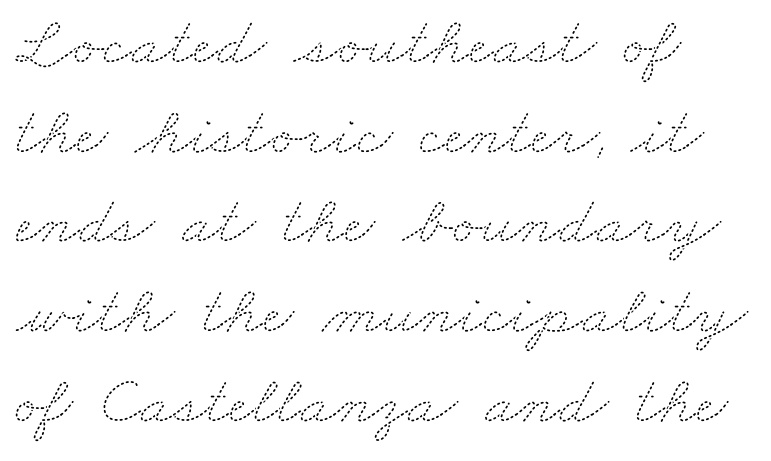
In terms of leading, this rendering sits right in the middle. The cut favours lightness, reaching ordinary text weight at its darkest. Tracking value appears to be zero — textbook default spacing. Descender tails drop into unmarked territory. You could not count columns in this text — the font is proportionally spaced.
